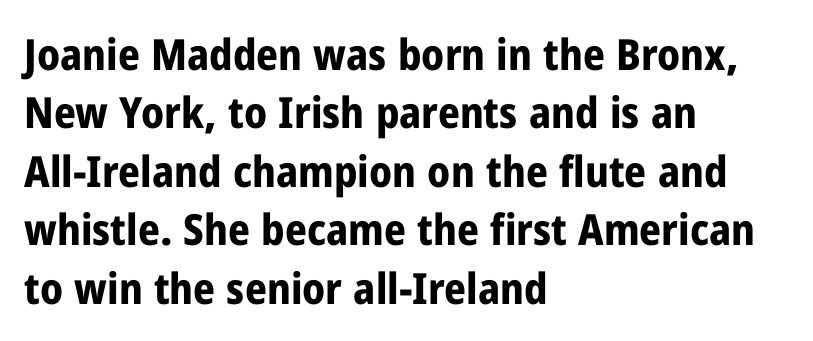
The image shows 43 px bold, condensed sans-serif type, upright; set left-aligned, normal line spacing (1.36x), normal letter spacing, not underlined; low stroke contrast and a medium x-height.
